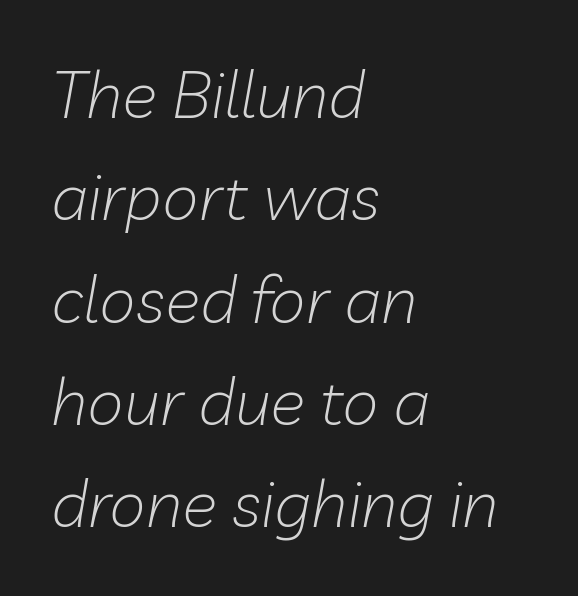
Q: Is the text bold? A: No.
Q: Is the text italic (slanted)? A: Yes, it leans right by about 10 degrees.
Q: Is the text underlined? A: No.
Q: How is the paragraph aligned? A: Left-aligned.
Q: Is the spacing between letters normal or unusually wide? A: Normal.
Q: Is the spacing between lines tight, normal or loose? A: Normal.
Q: Width (condensed, normal, or wide)? A: Normal.
Q: Stroke contrast? A: Low.
Q: x-height? A: Medium.
Q: Monospaced? A: No.
